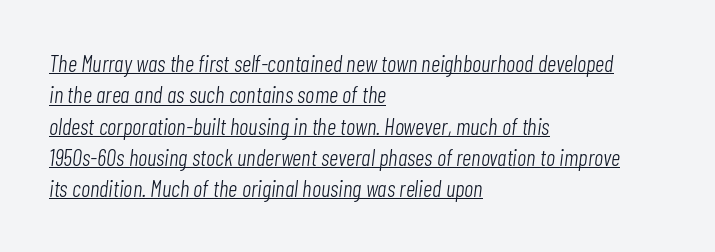
The passage shown has conventional tracking throughout. In CSS terms this would be text-align: left. Every character sits at an angle, as italics do. This rendering features underlined lettering.
